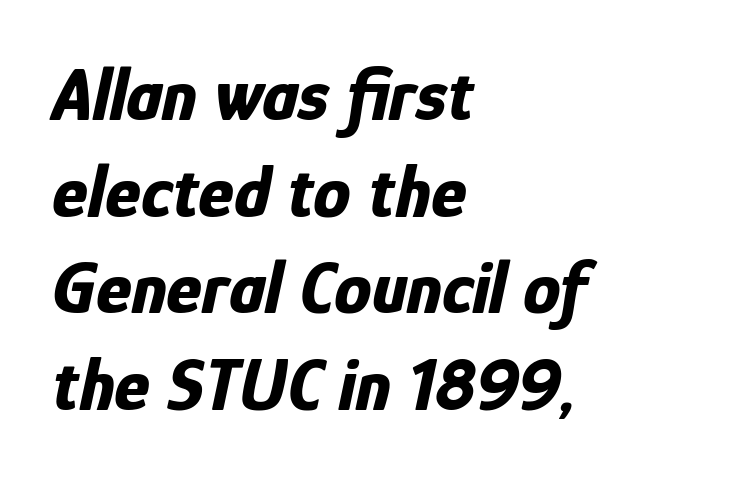
Q: Is the text bold? A: Yes.
Q: Is the text italic (slanted)? A: Yes, it leans right by about 12 degrees.
Q: Is the text underlined? A: No.
Q: How is the paragraph aligned? A: Left-aligned.
Q: Is the spacing between letters normal or unusually wide? A: Normal.
Q: Is the spacing between lines tight, normal or loose? A: Normal.
Q: Width (condensed, normal, or wide)? A: Condensed.
Q: Stroke contrast? A: Low.
Q: x-height? A: Medium.
Q: Monospaced? A: No.
